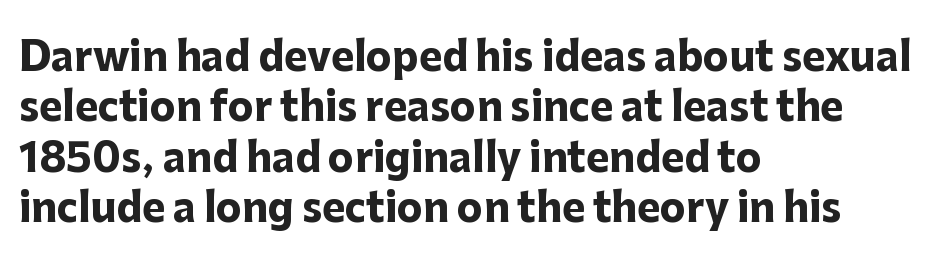
The line texture is even and compact thanks to regular tracking. Students, observe: this is what conventionally led text looks like. Nope, not italic — everything's standing straight. These words are printed bold, with thick strokes throughout. This sample is left-justified, so line endings fall wherever the words run out.
